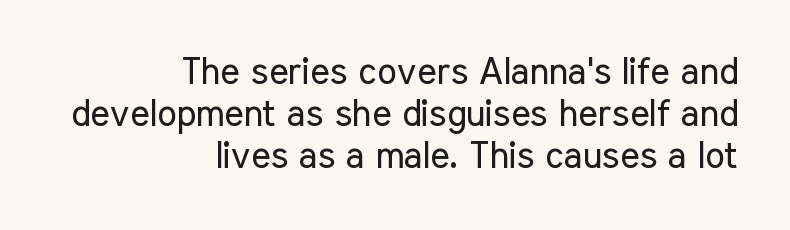
The image shows 37 px regular-weight, condensed sans-serif type, upright; set right-aligned, tight line spacing (1.13x), normal letter spacing, not underlined; low stroke contrast and a medium x-height.
